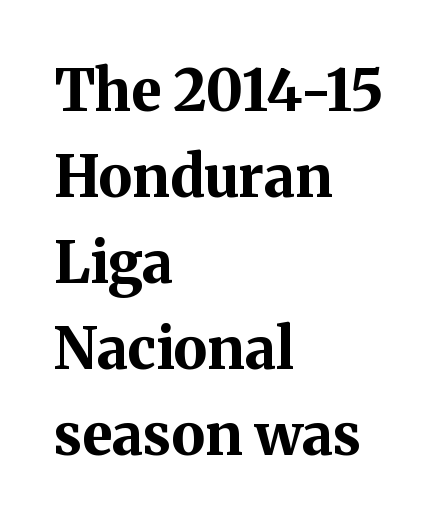
{"serif": "yes", "italic": "no", "bold": "yes", "weight": "bold", "width": "normal", "stroke_contrast": "medium", "x_height": "medium", "monospaced": "no", "underline": "no", "align": "left", "line_spacing": "normal", "line_spacing_ratio": 1.51, "letter_spacing": "normal", "letter_spacing_em": 0.0, "glyph_px": 57}
